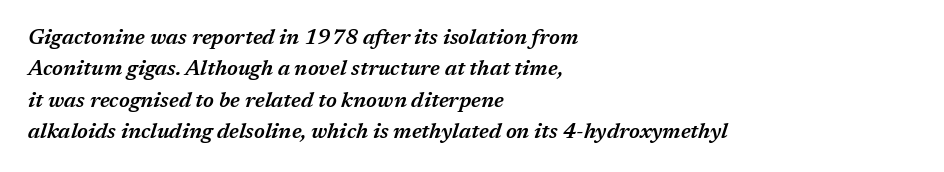
One-word summary of the alignment: left. What stands out about the letter spacing? Nothing — it is the standard amount. The rows are spaced the way most documents space them. These words are printed semibold, heavier than regular yet not bold.
